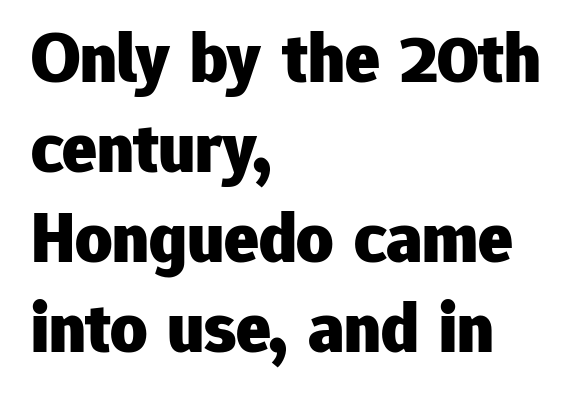
Q: Is the text bold? A: Yes.
Q: Is the text italic (slanted)? A: No, it is upright.
Q: Is the typeface a serif or a sans-serif typeface? A: Sans-serif.
Q: Is the text underlined? A: No.
Q: How is the paragraph aligned? A: Left-aligned.
Q: Is the spacing between letters normal or unusually wide? A: Normal.
Q: Is the spacing between lines tight, normal or loose? A: Normal.
Q: Width (condensed, normal, or wide)? A: Normal.
Q: Stroke contrast? A: Low.
Q: x-height? A: Medium.
Q: Monospaced? A: No.
